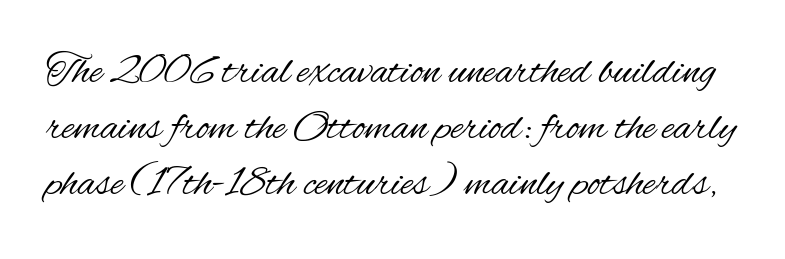
{"serif": "no", "bold": "no", "weight": "regular", "width": "condensed", "stroke_contrast": "medium", "x_height": "small", "monospaced": "no", "underline": "no", "line_spacing": "normal", "line_spacing_ratio": 1.3, "letter_spacing": "normal", "letter_spacing_em": 0.0, "glyph_px": 43}
